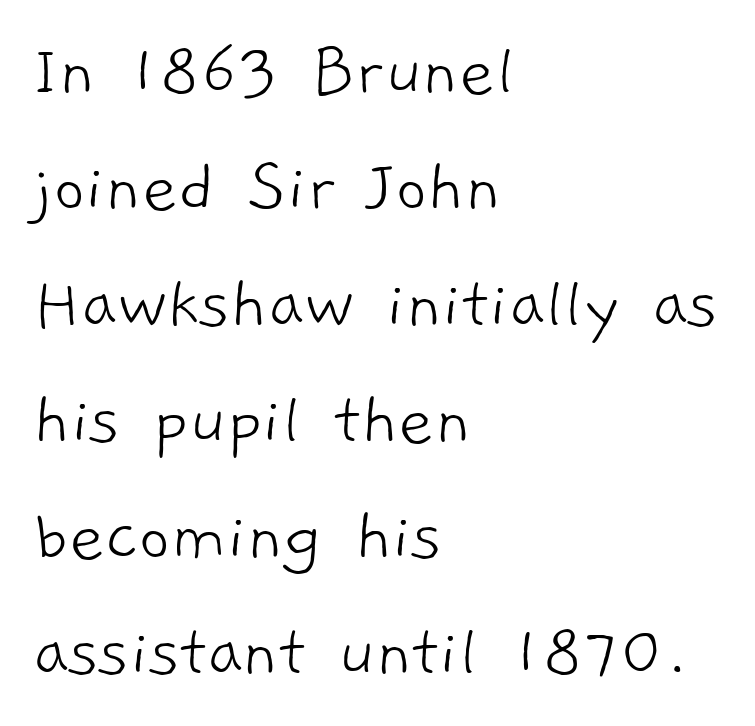
{"serif": "no", "bold": "no", "weight": "light", "width": "normal", "stroke_contrast": "low", "x_height": "medium", "monospaced": "no", "underline": "no", "align": "left", "line_spacing": "normal", "line_spacing_ratio": 1.51, "letter_spacing": "normal", "letter_spacing_em": 0.0, "glyph_px": 77}
